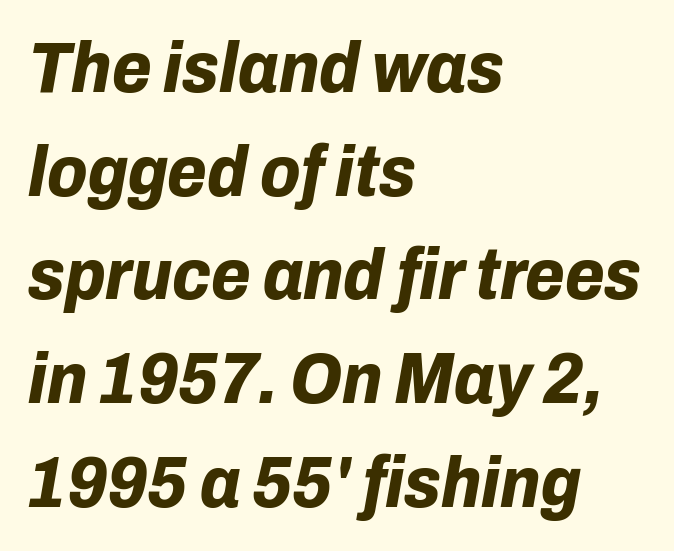
{"italic": "yes", "lean": "right", "slant_degrees": 10, "bold": "yes", "weight": "bold", "width": "normal", "stroke_contrast": "low", "x_height": "medium", "monospaced": "no", "underline": "no", "align": "left", "line_spacing": "normal", "line_spacing_ratio": 1.44, "letter_spacing": "normal", "letter_spacing_em": 0.0, "glyph_px": 72}
